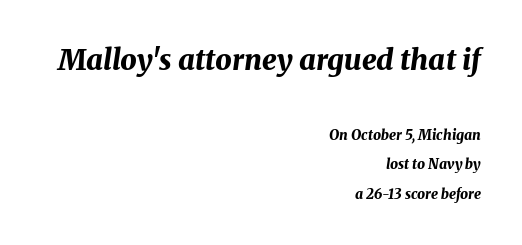
Underlining? Definitely not there. Honestly, the rows look like they've been pulled way apart. Spacing verdict: proportional, widths tailored to each character. The rendering shrinks the type as you move from the upper chunk to the lower. Typesetter's note: full bold, strokes at maximum text heaviness.
